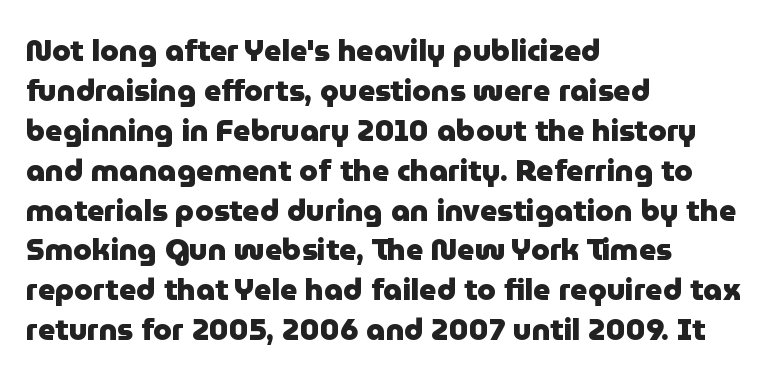
Q: Is the text bold? A: Yes.
Q: Is the text italic (slanted)? A: No, it is upright.
Q: Is the typeface a serif or a sans-serif typeface? A: Sans-serif.
Q: Is the text underlined? A: No.
Q: How is the paragraph aligned? A: Left-aligned.
Q: Is the spacing between letters normal or unusually wide? A: Normal.
Q: Is the spacing between lines tight, normal or loose? A: Normal.
Q: Width (condensed, normal, or wide)? A: Normal.
Q: Stroke contrast? A: Low.
Q: x-height? A: Medium.
Q: Monospaced? A: No.
